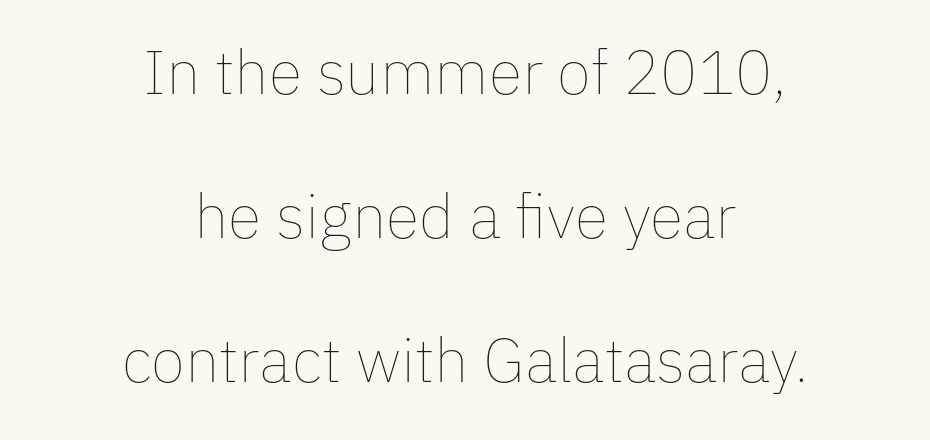
The passage shown is not bold in any degree. Caption: standard tracking, unaltered. The letters advance in unequal steps, a hallmark of proportional type. Compared with a flush-left layout, this one balances lines on the center instead.
